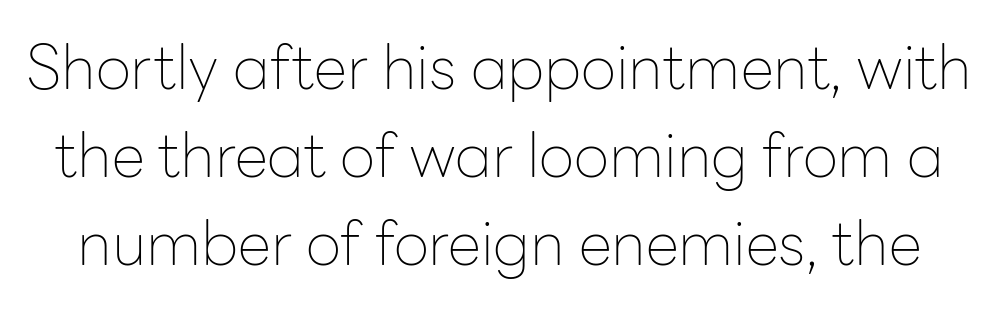
Q: Is the text bold? A: No.
Q: Is the text italic (slanted)? A: No, it is upright.
Q: Is the typeface a serif or a sans-serif typeface? A: Sans-serif.
Q: Is the text underlined? A: No.
Q: Is the spacing between letters normal or unusually wide? A: Normal.
Q: Is the spacing between lines tight, normal or loose? A: Normal.
Q: Width (condensed, normal, or wide)? A: Normal.
Q: Stroke contrast? A: Low.
Q: x-height? A: Medium.
Q: Monospaced? A: No.
